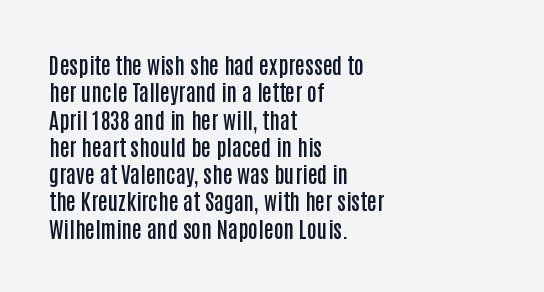
{"italic": "no", "bold": "semi", "underline": "no", "align": "left", "line_spacing_ratio": 1.24, "letter_spacing": "normal", "letter_spacing_em": 0.0, "glyph_px": 22}
